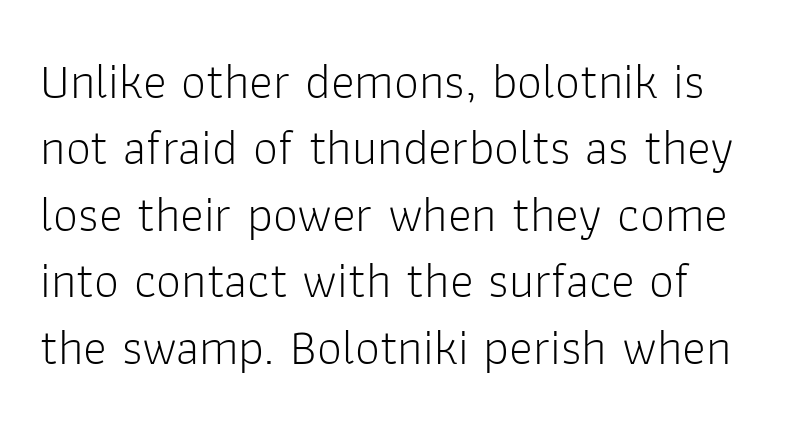
{"serif": "no", "italic": "no", "bold": "no", "weight": "light", "width": "normal", "stroke_contrast": "low", "x_height": "medium", "monospaced": "no", "underline": "no", "line_spacing": "normal", "line_spacing_ratio": 1.33, "letter_spacing": "normal", "letter_spacing_em": 0.0, "glyph_px": 50}
